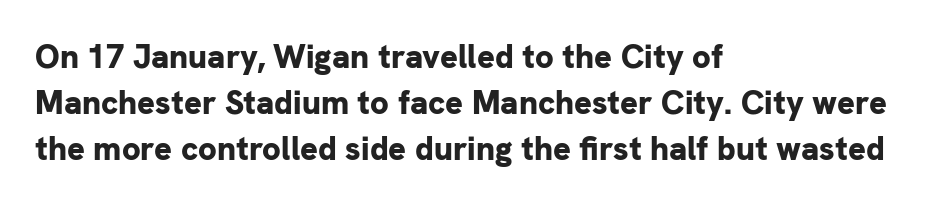
The image shows 33 px bold sans-serif type, upright; set left-aligned, normal line spacing (1.39x), normal letter spacing, not underlined; low stroke contrast and a medium x-height.
